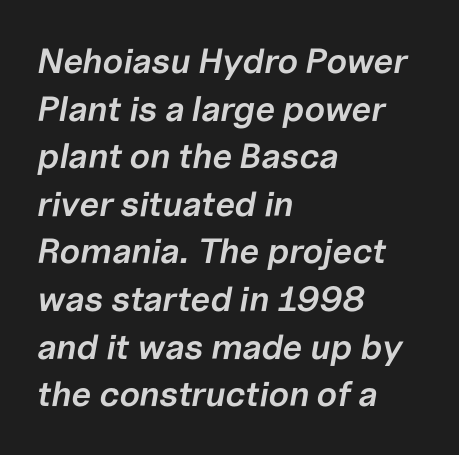
Underline: absent. This is moderately heavy type, rendered in semibold. Caption: standard tracking, unaltered. This sample has the flowing, uneven cadence of proportional lettering. These lines are set flush left with a ragged right edge.
